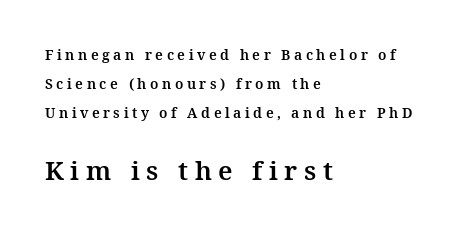
{"italic": "no", "underline": "no", "align": "left", "line_spacing": "loose", "line_spacing_ratio": 2.06, "letter_spacing": "wide", "letter_spacing_em": 0.25, "larger_block": "second", "size_ratio": 1.86, "glyph_px": 26}
